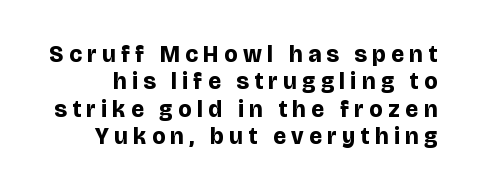
{"italic": "no", "bold": "yes", "underline": "no", "line_spacing_ratio": 1.19, "letter_spacing": "wide", "letter_spacing_em": 0.24, "glyph_px": 23}
